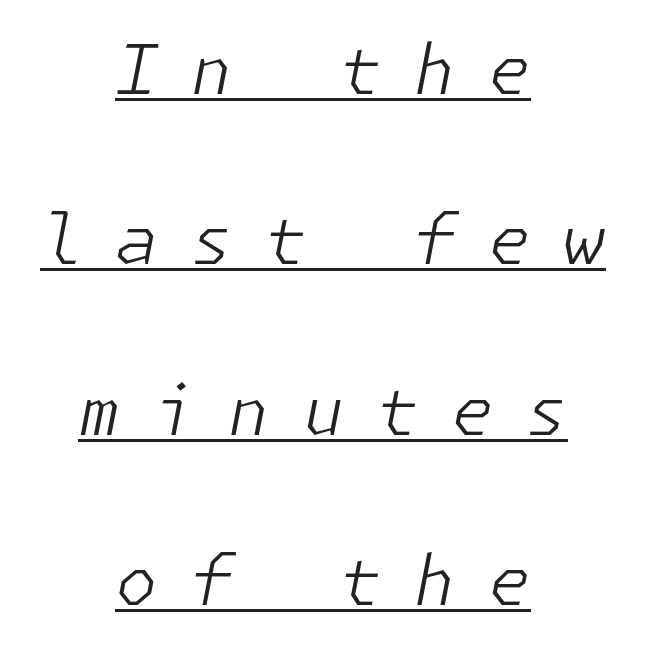
Q: Is the text bold? A: No.
Q: Is the text italic (slanted)? A: Yes, it leans right by about 11 degrees.
Q: Is the text underlined? A: Yes.
Q: How is the paragraph aligned? A: Centered.
Q: Is the spacing between letters normal or unusually wide? A: Unusually wide.
Q: Is the spacing between lines tight, normal or loose? A: Loose.
Q: Width (condensed, normal, or wide)? A: Normal.
Q: Stroke contrast? A: Low.
Q: x-height? A: Medium.
